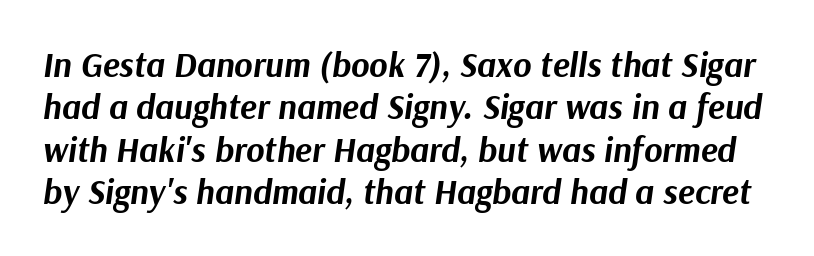
{"italic": "yes", "lean": "right", "slant_degrees": 9, "bold": "yes", "weight": "bold", "width": "normal", "stroke_contrast": "medium", "x_height": "medium", "monospaced": "no", "underline": "no", "line_spacing_ratio": 1.21, "letter_spacing": "normal", "letter_spacing_em": 0.0, "glyph_px": 35}
